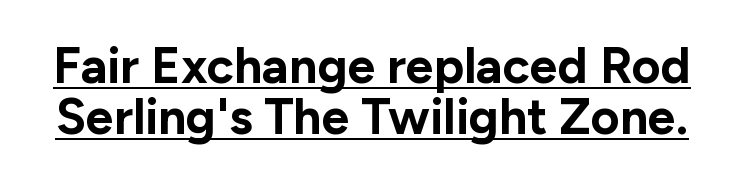
{"serif": "no", "italic": "no", "bold": "yes", "weight": "bold", "width": "normal", "stroke_contrast": "low", "x_height": "medium", "monospaced": "no", "underline": "yes", "line_spacing": "tight", "line_spacing_ratio": 1.02, "letter_spacing": "normal", "letter_spacing_em": 0.0, "glyph_px": 50}
